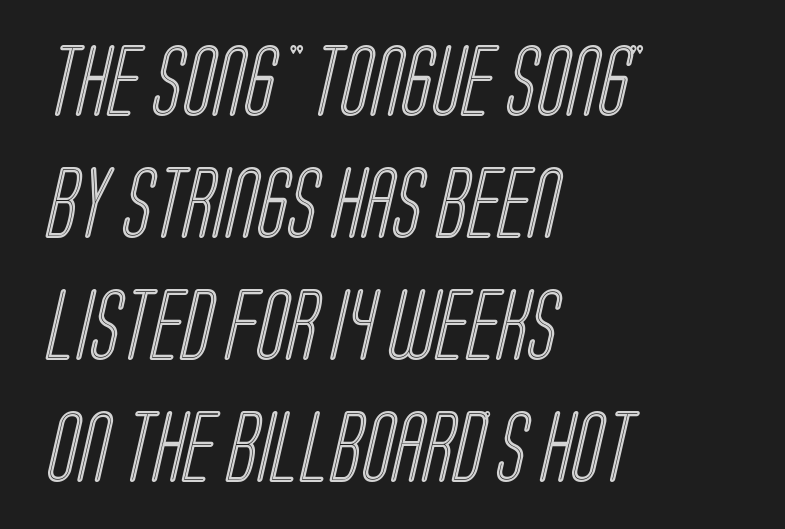
Q: Is the text underlined? A: No.
Q: How is the paragraph aligned? A: Left-aligned.
Q: Is the spacing between letters normal or unusually wide? A: Normal.
Q: Width (condensed, normal, or wide)? A: Condensed.
Q: x-height? A: Large.
Q: Monospaced? A: No.
